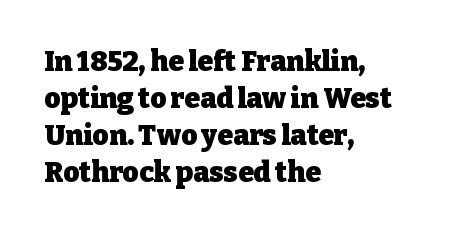
Q: Is the text bold? A: Yes.
Q: Is the text italic (slanted)? A: No, it is upright.
Q: Is the typeface a serif or a sans-serif typeface? A: Serif.
Q: Is the text underlined? A: No.
Q: How is the paragraph aligned? A: Left-aligned.
Q: Is the spacing between letters normal or unusually wide? A: Normal.
Q: Is the spacing between lines tight, normal or loose? A: Normal.
Q: Width (condensed, normal, or wide)? A: Normal.
Q: Stroke contrast? A: Low.
Q: x-height? A: Medium.
Q: Monospaced? A: No.
